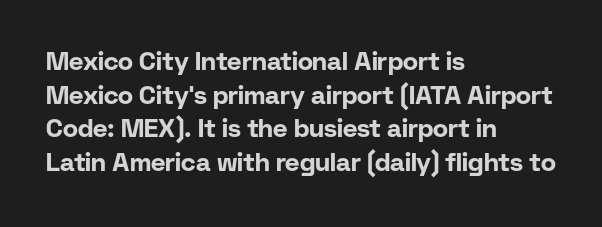
Q: Is the text bold? A: Yes.
Q: Is the text italic (slanted)? A: No, it is upright.
Q: Is the text underlined? A: No.
Q: How is the paragraph aligned? A: Left-aligned.
Q: Is the spacing between letters normal or unusually wide? A: Normal.
Q: Is the spacing between lines tight, normal or loose? A: Normal.
